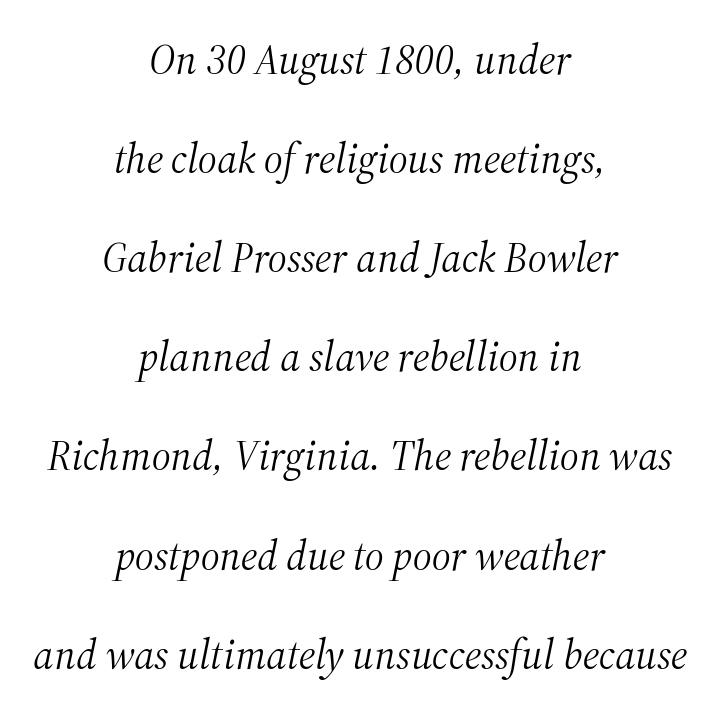
Q: Is the text bold? A: No.
Q: Is the text italic (slanted)? A: Yes, it leans right by about 12 degrees.
Q: Is the typeface a serif or a sans-serif typeface? A: Serif.
Q: Is the text underlined? A: No.
Q: How is the paragraph aligned? A: Centered.
Q: Is the spacing between letters normal or unusually wide? A: Normal.
Q: Is the spacing between lines tight, normal or loose? A: Loose.
Q: Width (condensed, normal, or wide)? A: Normal.
Q: Stroke contrast? A: Medium.
Q: x-height? A: Medium.
Q: Monospaced? A: No.
